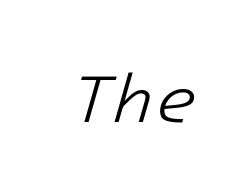
The image shows 69 px light type, italic (leaning right), monospaced; set normal letter spacing, not underlined; low stroke contrast and a medium x-height.
